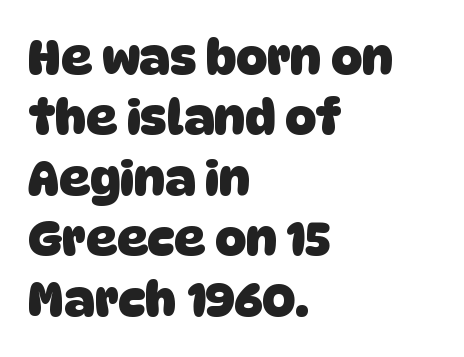
What weight is shown? A full bold with thick strokes. Looks like regular typesetting: each glyph gets only the width it needs. Summary of vertical rhythm: regular, with standard interline spacing. The rendering shows plain stroke endings on the letterforms — a sans-serif design.
